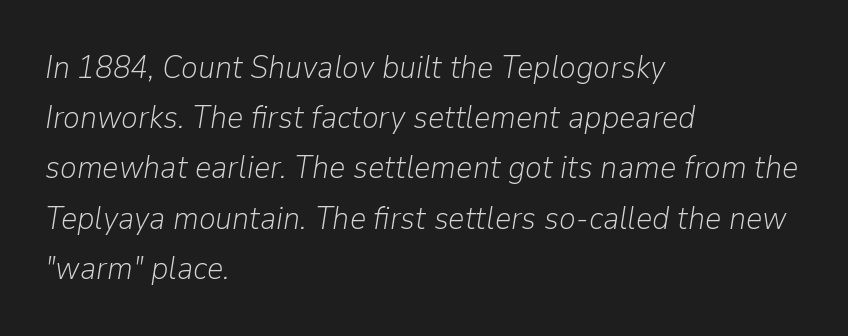
There's an unmistakable incline to the writing here. Quick note: interline space is typical. The strokes are not fattened; the text isn't bold. The letters sit at their default tracking, neither squeezed nor spread. Underline: absent.
